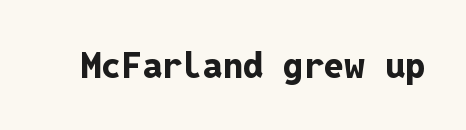
The image shows 36 px bold sans-serif type, upright, monospaced; set normal letter spacing, not underlined; low stroke contrast and a medium x-height.
